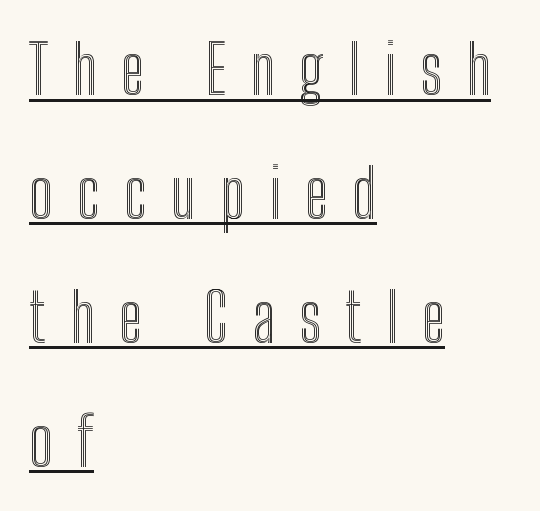
{"italic": "no", "width": "condensed", "x_height": "medium", "monospaced": "no", "underline": "yes", "align": "left", "line_spacing_ratio": 1.85, "letter_spacing": "wide", "letter_spacing_em": 0.36, "glyph_px": 67}
